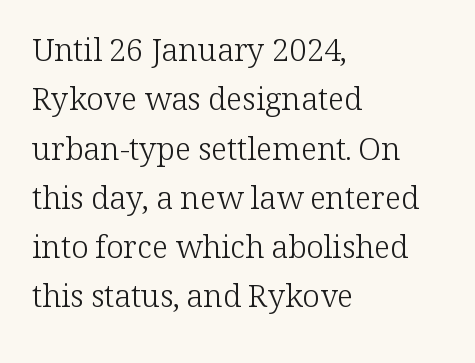
{"serif": "yes", "italic": "no", "bold": "no", "weight": "light", "width": "normal", "stroke_contrast": "low", "x_height": "medium", "monospaced": "no", "underline": "no", "align": "left", "line_spacing": "normal", "line_spacing_ratio": 1.59, "letter_spacing": "normal", "letter_spacing_em": 0.0, "glyph_px": 31}
